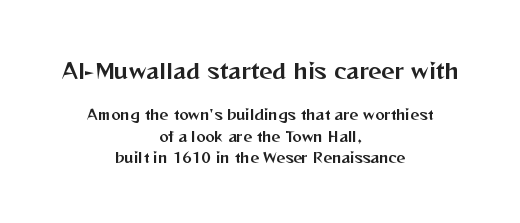
If you folded the block vertically in half, each line would mirror itself in length. This layout puts the oversized block above and the modest block below. Leading: standard. Students, note that the glyphs here touch the page at normal intervals. Descenders are the only things crossing below the line. Vertical strokes here are truly vertical.
